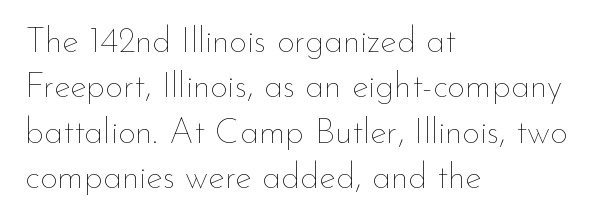
{"italic": "no", "bold": "no", "weight": "thin", "width": "normal", "stroke_contrast": "low", "x_height": "small", "monospaced": "no", "underline": "no", "align": "left", "line_spacing": "normal", "line_spacing_ratio": 1.3, "letter_spacing": "normal", "letter_spacing_em": 0.0, "glyph_px": 35}
